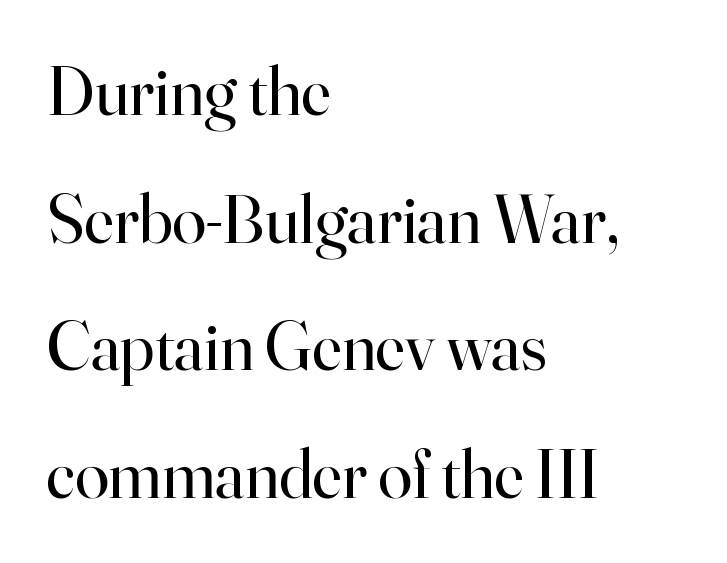
The image shows 69 px regular-weight serif type, upright; set left-aligned, line spacing 1.85x, normal letter spacing, not underlined; high stroke contrast and a small x-height.
